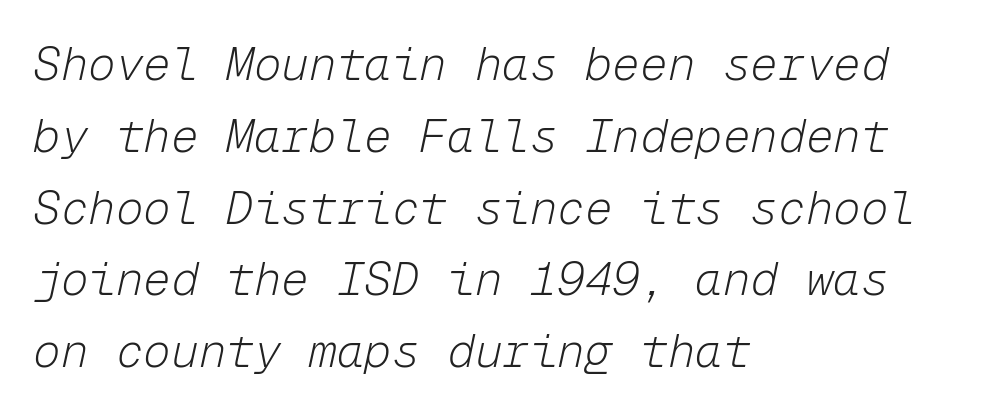
{"italic": "yes", "lean": "right", "slant_degrees": 12, "bold": "no", "weight": "light", "width": "normal", "stroke_contrast": "low", "x_height": "medium", "monospaced": "yes", "underline": "no", "align": "left", "line_spacing": "normal", "line_spacing_ratio": 1.56, "letter_spacing": "normal", "letter_spacing_em": 0.0, "glyph_px": 46}
